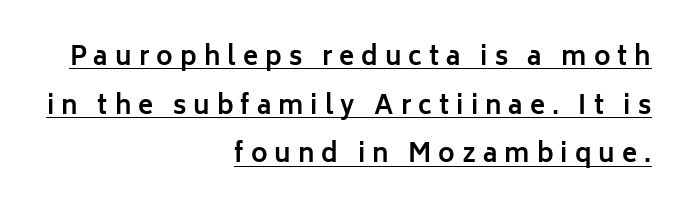
Q: Is the text bold? A: Yes.
Q: Is the text italic (slanted)? A: No, it is upright.
Q: Is the text underlined? A: Yes.
Q: How is the paragraph aligned? A: Right-aligned.
Q: Is the spacing between letters normal or unusually wide? A: Unusually wide.
Q: Is the spacing between lines tight, normal or loose? A: Loose.
